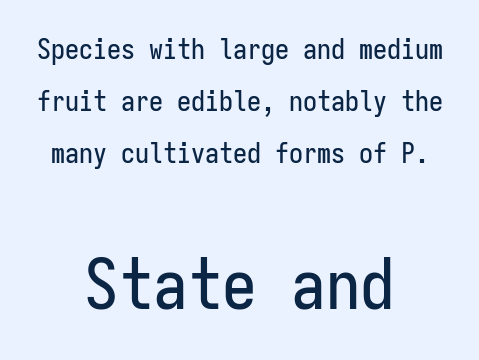
The image shows 69 px condensed sans-serif type, upright, monospaced; set centered, line spacing 1.85x, normal letter spacing, not underlined; the second (bottom) block is 2.46x larger; low stroke contrast and a medium x-height.
